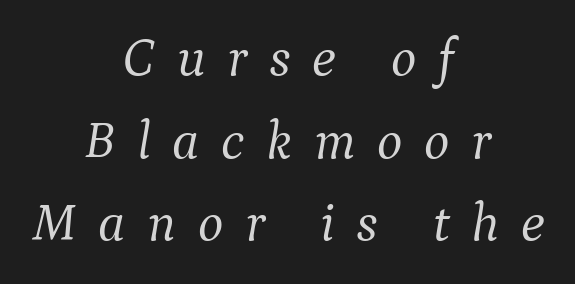
The image shows 54 px light serif type, italic (leaning right); set centered, normal line spacing (1.53x), unusually wide letter spacing (+0.4 em), not underlined; medium stroke contrast and a medium x-height.
